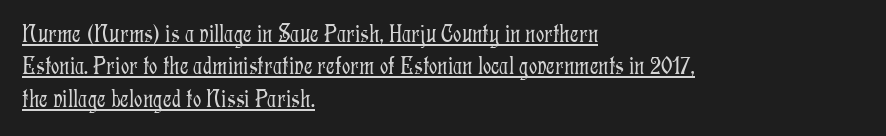
The image shows 26 px text type, upright; set left-aligned, normal line spacing (1.25x), normal letter spacing, underlined.
